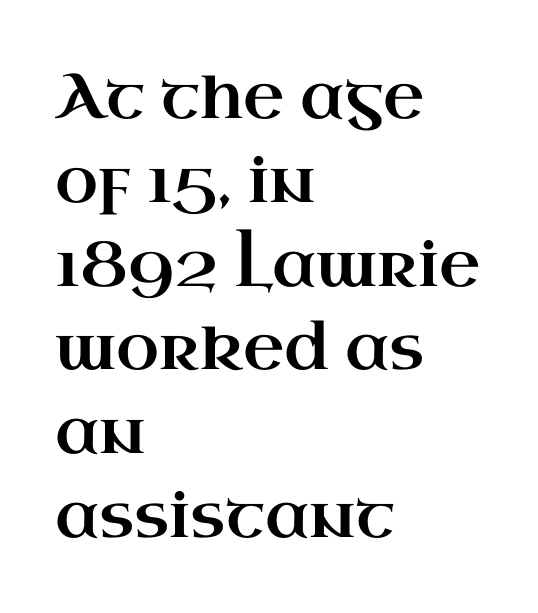
The image shows 63 px wide serif type, upright; set left-aligned, normal line spacing (1.33x), normal letter spacing, not underlined; high stroke contrast and a small x-height.
